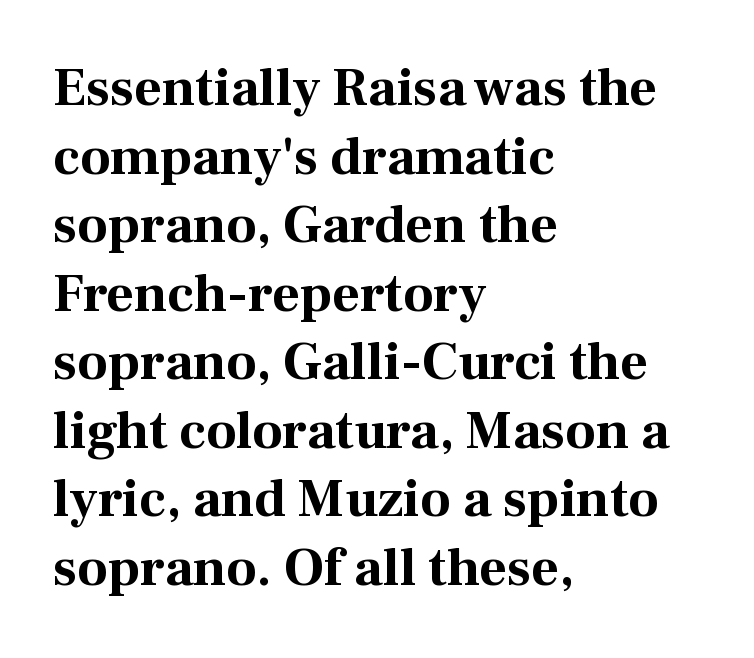
Leftover space on each line is placed entirely after the last word. The face used here is rendered with its standard letterfit. Bold? Absolutely — the strokes are thick and heavy. Every stem runs plumb, perpendicular to the baseline. Is there much room between lines? A standard amount, neither cramped nor airy. Only glyphs here, with clear space below each row.
